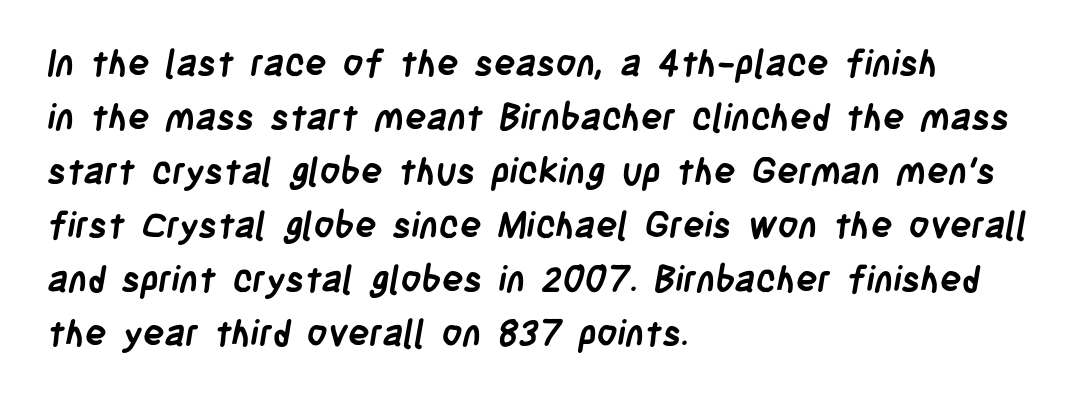
The image shows 36 px semibold, condensed sans-serif type; set left-aligned, normal line spacing (1.5x), normal letter spacing, not underlined; low stroke contrast and a large x-height.
